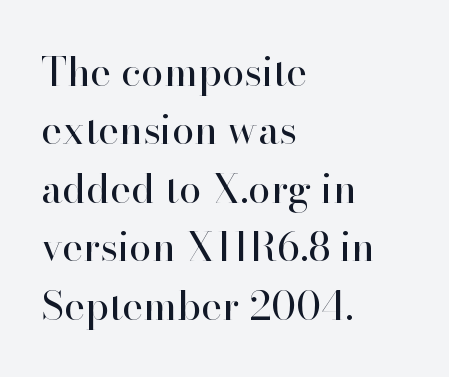
The image shows 40 px regular-weight serif type, upright; set left-aligned, normal line spacing (1.46x), normal letter spacing, not underlined; high stroke contrast and a small x-height.
